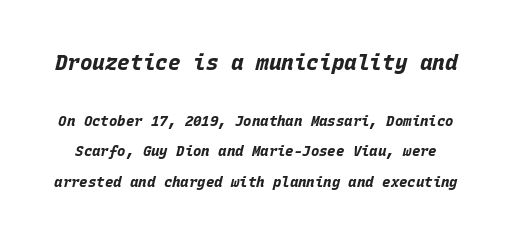
The axis of the letterforms is tilted away from vertical. Summary of vertical rhythm: relaxed, with wide interline spacing. Caption: standard tracking, unaltered. Bigger letters appear in the top chunk; the bottom chunk is reduced.
